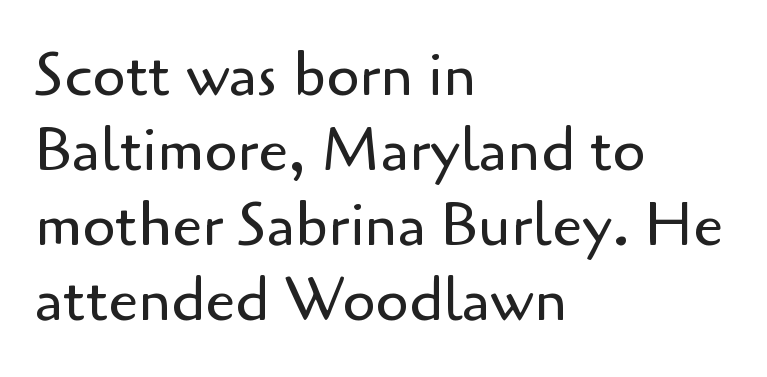
{"serif": "no", "italic": "no", "bold": "no", "weight": "regular", "width": "normal", "stroke_contrast": "low", "x_height": "small", "monospaced": "no", "underline": "no", "align": "left", "line_spacing": "normal", "line_spacing_ratio": 1.25, "letter_spacing": "normal", "letter_spacing_em": 0.0, "glyph_px": 60}
